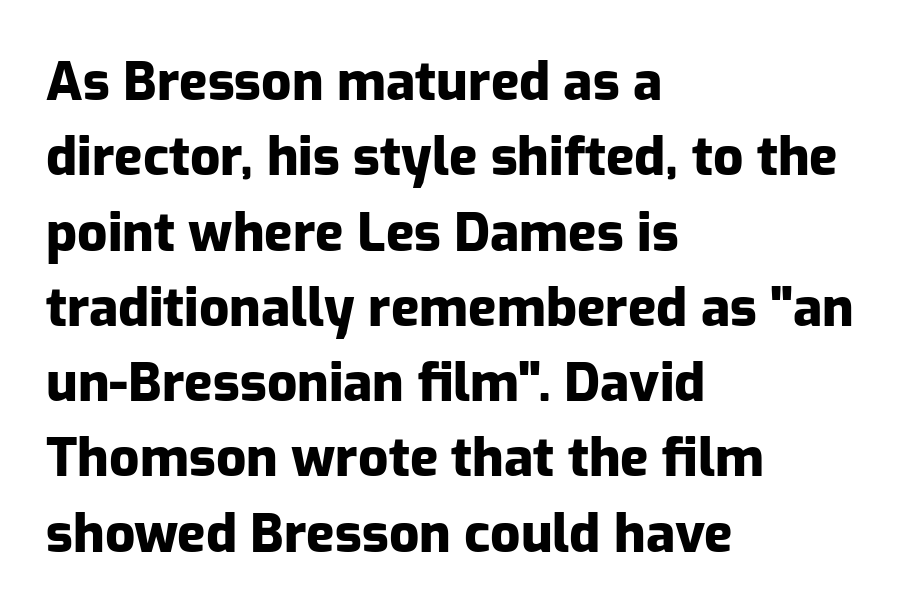
Q: Is the text bold? A: Yes.
Q: Is the text italic (slanted)? A: No, it is upright.
Q: Is the typeface a serif or a sans-serif typeface? A: Sans-serif.
Q: Is the text underlined? A: No.
Q: How is the paragraph aligned? A: Left-aligned.
Q: Is the spacing between letters normal or unusually wide? A: Normal.
Q: Is the spacing between lines tight, normal or loose? A: Normal.
Q: Width (condensed, normal, or wide)? A: Normal.
Q: Stroke contrast? A: Low.
Q: x-height? A: Medium.
Q: Monospaced? A: No.
